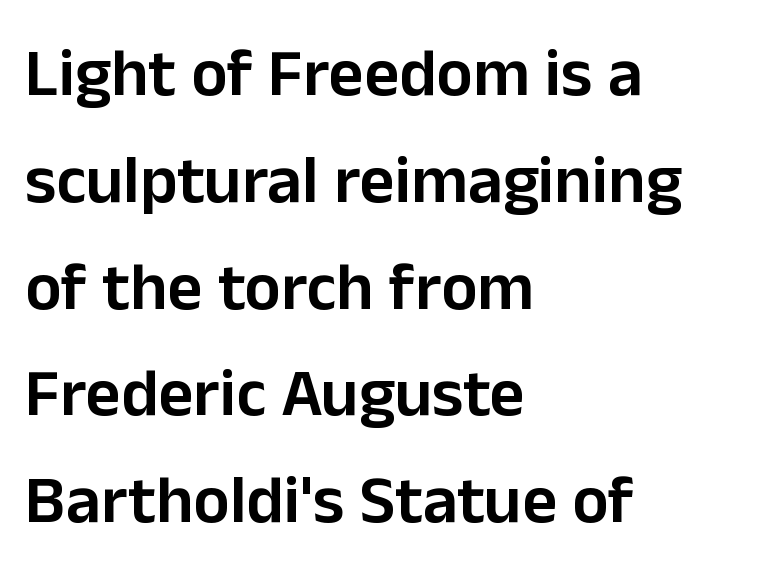
{"serif": "no", "italic": "no", "bold": "semi", "weight": "semibold", "width": "normal", "stroke_contrast": "low", "x_height": "medium", "monospaced": "no", "underline": "no", "align": "left", "line_spacing": "normal", "line_spacing_ratio": 1.57, "letter_spacing": "normal", "letter_spacing_em": 0.0, "glyph_px": 68}
